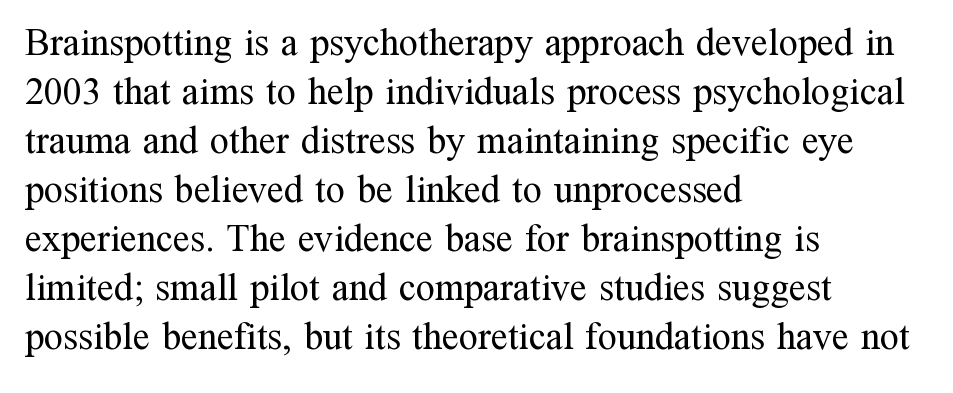
The image shows 38 px regular-weight serif type, upright; set left-aligned, normal line spacing (1.29x), normal letter spacing, not underlined; medium stroke contrast and a medium x-height.
